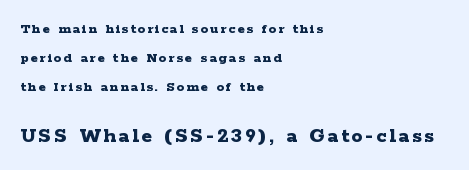
The image shows 22 px bold type, upright; set left-aligned, loose line spacing (1.92x), not underlined; the second (bottom) block is 1.47x larger.
